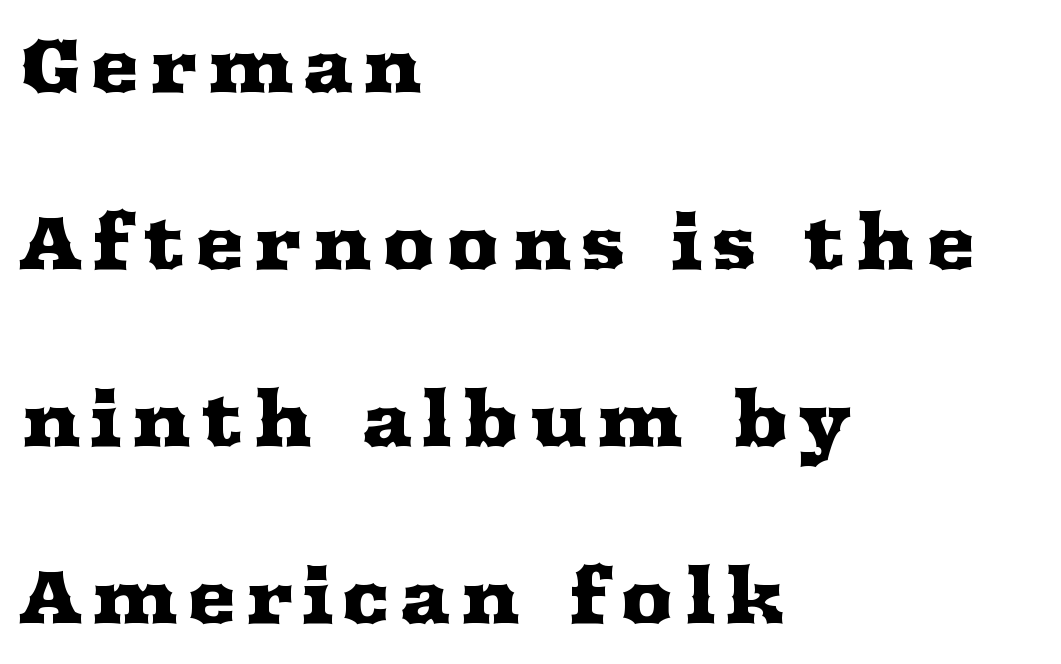
Q: Is the text italic (slanted)? A: No, it is upright.
Q: Is the typeface a serif or a sans-serif typeface? A: Serif.
Q: Is the text underlined? A: No.
Q: How is the paragraph aligned? A: Left-aligned.
Q: Is the spacing between lines tight, normal or loose? A: Loose.
Q: Width (condensed, normal, or wide)? A: Wide.
Q: Stroke contrast? A: Medium.
Q: x-height? A: Medium.
Q: Monospaced? A: No.
